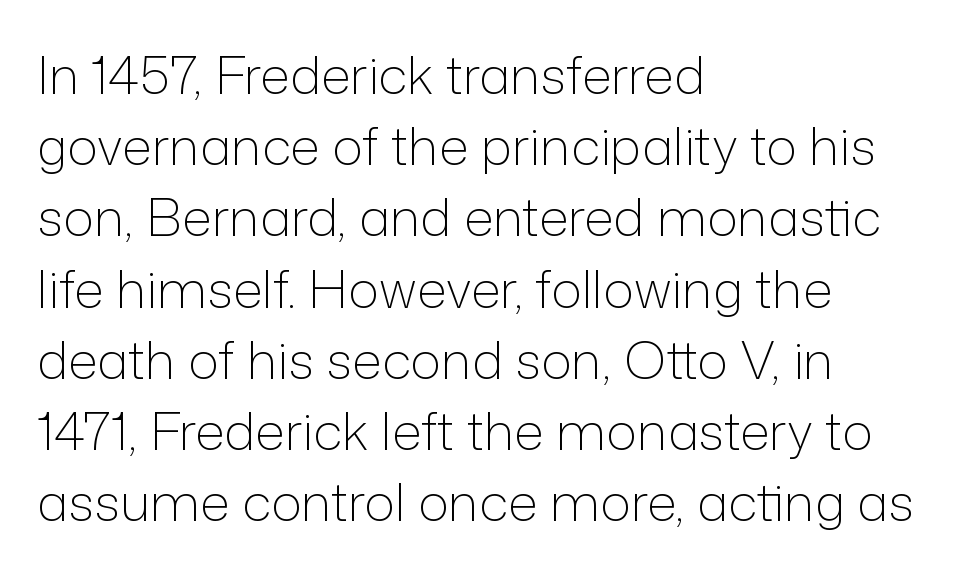
Q: Is the text bold? A: No.
Q: Is the text italic (slanted)? A: No, it is upright.
Q: Is the typeface a serif or a sans-serif typeface? A: Sans-serif.
Q: Is the text underlined? A: No.
Q: How is the paragraph aligned? A: Left-aligned.
Q: Is the spacing between letters normal or unusually wide? A: Normal.
Q: Is the spacing between lines tight, normal or loose? A: Normal.
Q: Width (condensed, normal, or wide)? A: Normal.
Q: Stroke contrast? A: Low.
Q: x-height? A: Medium.
Q: Monospaced? A: No.
